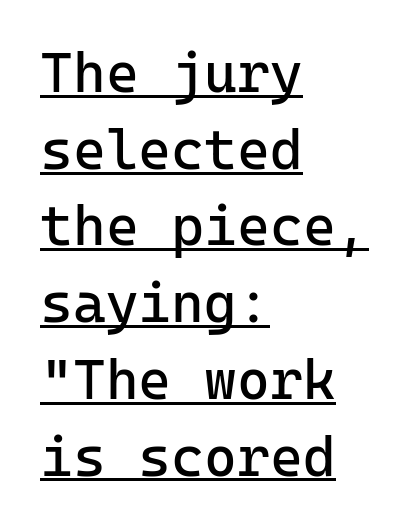
Q: Is the text bold? A: No.
Q: Is the text italic (slanted)? A: No, it is upright.
Q: Is the typeface a serif or a sans-serif typeface? A: Sans-serif.
Q: Is the text underlined? A: Yes.
Q: How is the paragraph aligned? A: Left-aligned.
Q: Is the spacing between letters normal or unusually wide? A: Normal.
Q: Is the spacing between lines tight, normal or loose? A: Normal.
Q: Width (condensed, normal, or wide)? A: Normal.
Q: Stroke contrast? A: Low.
Q: x-height? A: Medium.
Q: Monospaced? A: Yes.
